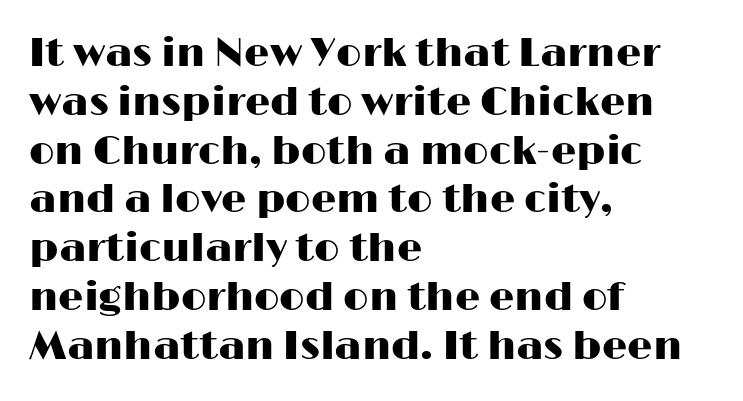
Descender tails drop into unmarked territory. You could not count columns in this text — the font is proportionally spaced. Default kerning and tracking; the words read as compact shapes. Notice how the stems are strictly vertical — no italics here.
